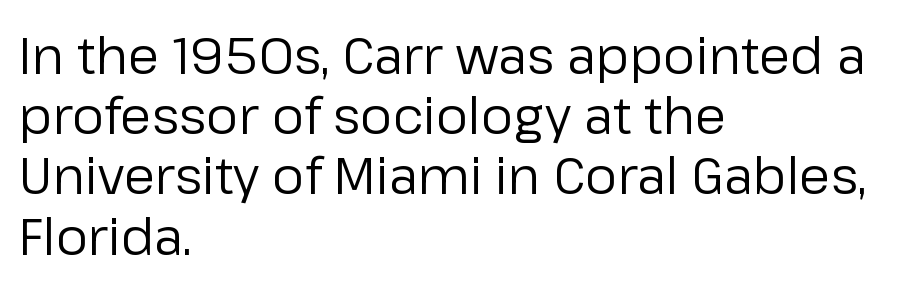
Q: Is the text bold? A: No.
Q: Is the text italic (slanted)? A: No, it is upright.
Q: Is the typeface a serif or a sans-serif typeface? A: Sans-serif.
Q: Is the text underlined? A: No.
Q: How is the paragraph aligned? A: Left-aligned.
Q: Is the spacing between letters normal or unusually wide? A: Normal.
Q: Width (condensed, normal, or wide)? A: Normal.
Q: Stroke contrast? A: Low.
Q: x-height? A: Medium.
Q: Monospaced? A: No.
